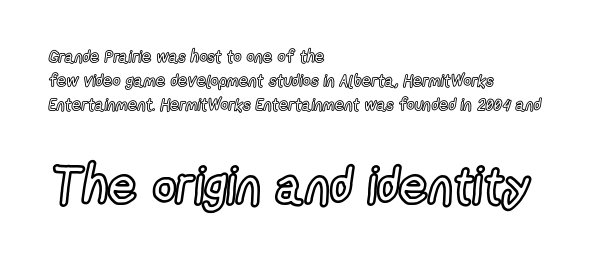
Q: Is the text italic (slanted)? A: Yes.
Q: Is the text underlined? A: No.
Q: How is the paragraph aligned? A: Left-aligned.
Q: Is the spacing between letters normal or unusually wide? A: Normal.
Q: Is the spacing between lines tight, normal or loose? A: Normal.
Q: Which block of text is set in a larger size, the first (top) or the second (bottom)? A: The second (bottom) one.
Q: Width (condensed, normal, or wide)? A: Condensed.
Q: x-height? A: Medium.
Q: Monospaced? A: No.
